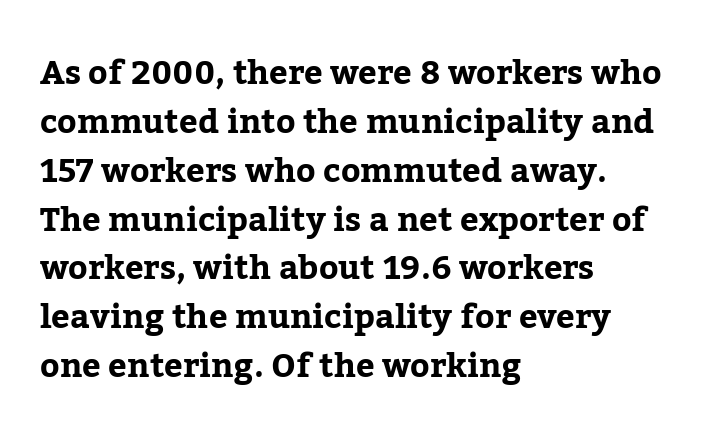
{"serif": "yes", "italic": "no", "bold": "yes", "weight": "bold", "width": "normal", "stroke_contrast": "low", "x_height": "medium", "monospaced": "no", "underline": "no", "align": "left", "line_spacing": "normal", "line_spacing_ratio": 1.48, "letter_spacing": "normal", "letter_spacing_em": 0.0, "glyph_px": 33}
